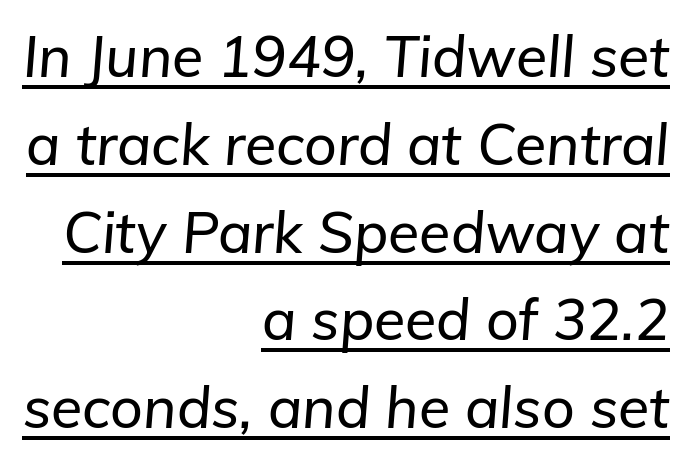
Q: Is the text italic (slanted)? A: Yes, it leans right by about 5 degrees.
Q: Is the text underlined? A: Yes.
Q: How is the paragraph aligned? A: Right-aligned.
Q: Is the spacing between letters normal or unusually wide? A: Normal.
Q: Is the spacing between lines tight, normal or loose? A: Normal.
Q: Width (condensed, normal, or wide)? A: Normal.
Q: Stroke contrast? A: Low.
Q: x-height? A: Medium.
Q: Monospaced? A: No.
